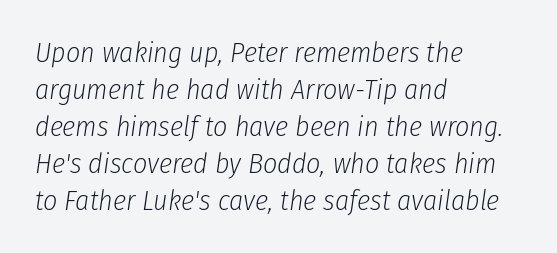
The image shows 28 px light, condensed type, italic (leaning right); set left-aligned, normal line spacing (1.32x), normal letter spacing, not underlined; low stroke contrast and a medium x-height.
